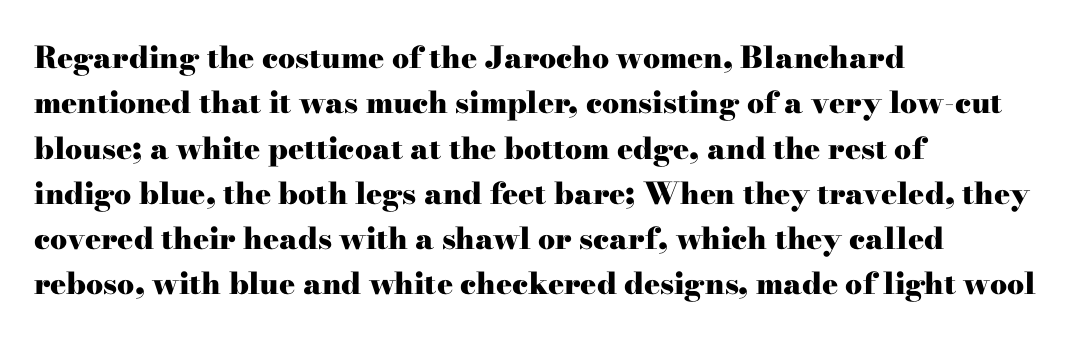
The gap between lines stays unmarked. On the weight axis this lands at bold, roughly 700. This sample uses a serif face. The type is set solid horizontally, with unmodified tracking. Here the designer chose a conventional face with non-uniform glyph widths. Summary of vertical rhythm: regular, with standard interline spacing.
